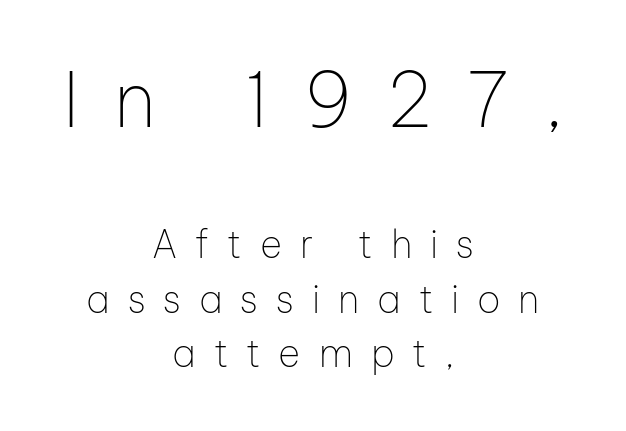
In CSS terms this would be text-align: center. Honestly, the row spacing looks completely unremarkable. Between one letter and the next there's a generous, obvious gap. The glyphs are unaccompanied by any horizontal stroke below them. In terms of letterform style, serifs are entirely absent. Type size steps down from the first block to the second.
